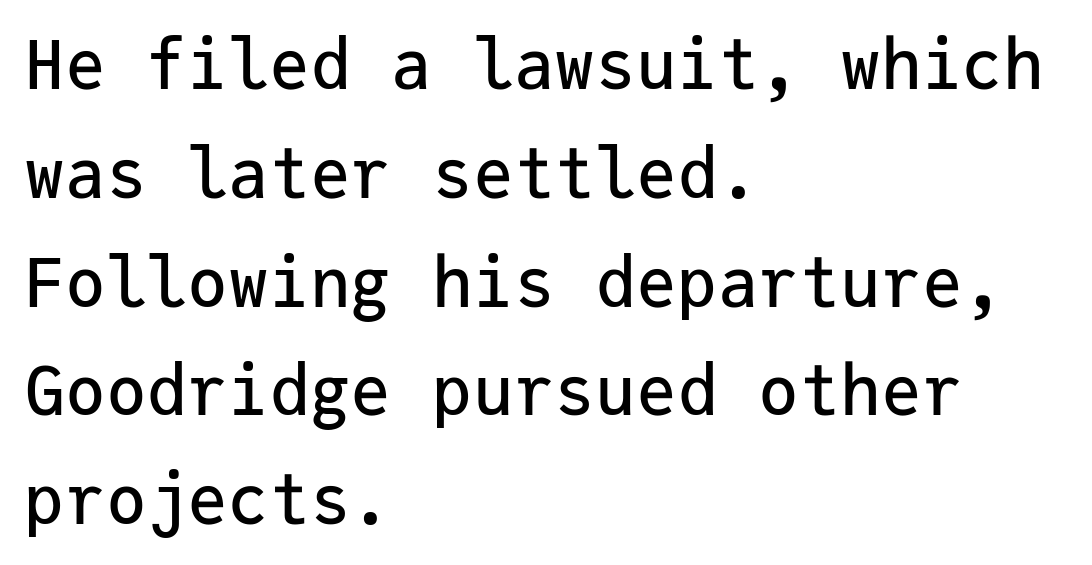
{"serif": "no", "italic": "no", "width": "normal", "stroke_contrast": "low", "x_height": "medium", "monospaced": "yes", "underline": "no", "align": "left", "line_spacing": "normal", "line_spacing_ratio": 1.6, "letter_spacing": "normal", "letter_spacing_em": 0.0, "glyph_px": 68}
